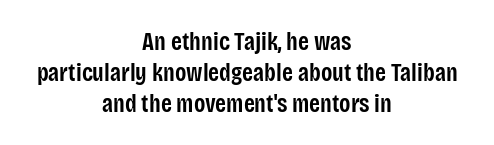
Q: Is the text bold? A: Semi-bold.
Q: Is the text italic (slanted)? A: No, it is upright.
Q: Is the text underlined? A: No.
Q: How is the paragraph aligned? A: Centered.
Q: Is the spacing between letters normal or unusually wide? A: Normal.
